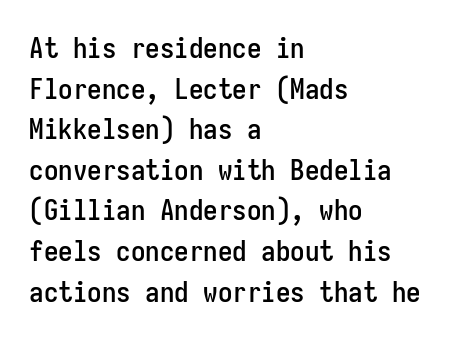
The lines sit at an ordinary, default distance from one another. Each line starts at the same left margin while the right side varies. A clean baseline with only descenders dipping below it. No italicization has been applied; the sample stays upright.
